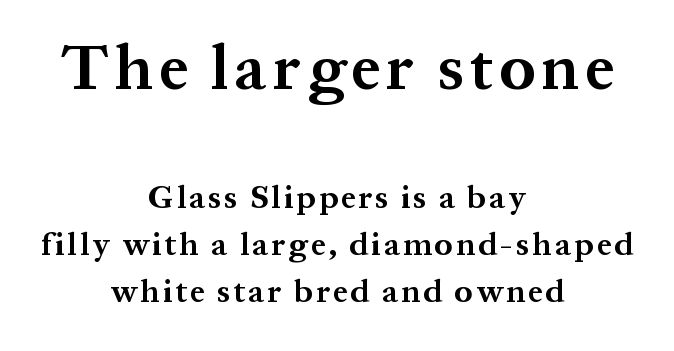
The rendering uses natural spacing where letterforms have individual widths. Casual observation: everything's sitting right in the middle. Note: serifs present on the glyphs. If you measured baseline to baseline, you'd find a middling distance. Pretty heavy lettering here — definitely bold. Anything drawn beneath the words? Only blank space.
